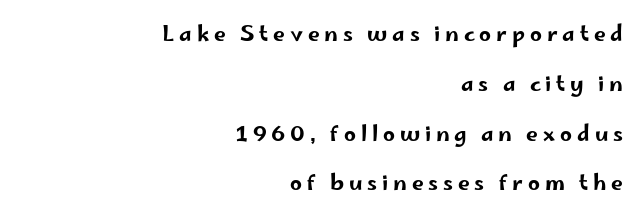
If you drew a line through each stem, it would be perfectly vertical. A great deal of white space separates one row of letters from the next. The compositor pushed each line to the right boundary. Decoration check: the copy has no underline. Between one letter and the next there's a generous, obvious gap.
